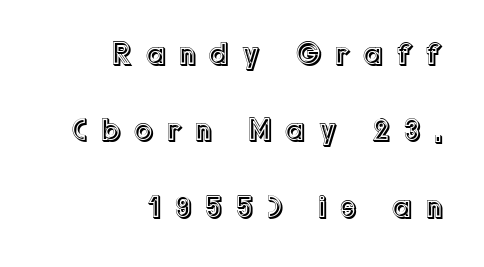
The image shows 31 px text type, upright; set right-aligned, loose line spacing (2.46x), unusually wide letter spacing (+0.42 em), not underlined; a medium x-height.
